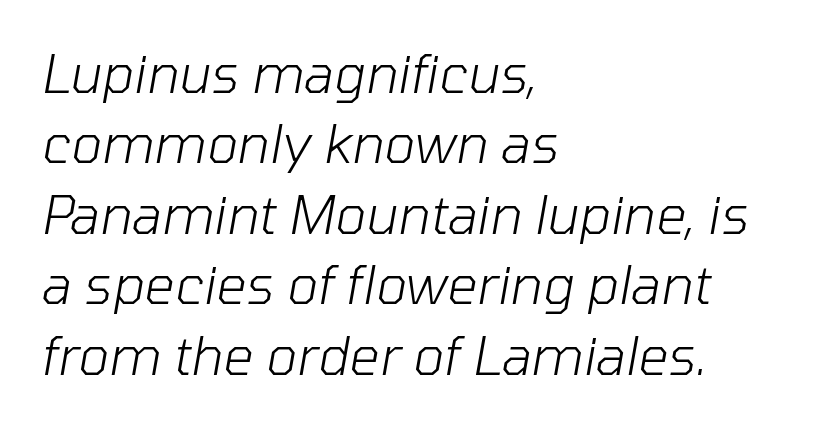
Q: Is the text bold? A: No.
Q: Is the text italic (slanted)? A: Yes, it leans right by about 10 degrees.
Q: Is the text underlined? A: No.
Q: How is the paragraph aligned? A: Left-aligned.
Q: Is the spacing between letters normal or unusually wide? A: Normal.
Q: Is the spacing between lines tight, normal or loose? A: Normal.
Q: Width (condensed, normal, or wide)? A: Normal.
Q: Stroke contrast? A: Low.
Q: x-height? A: Medium.
Q: Monospaced? A: No.
